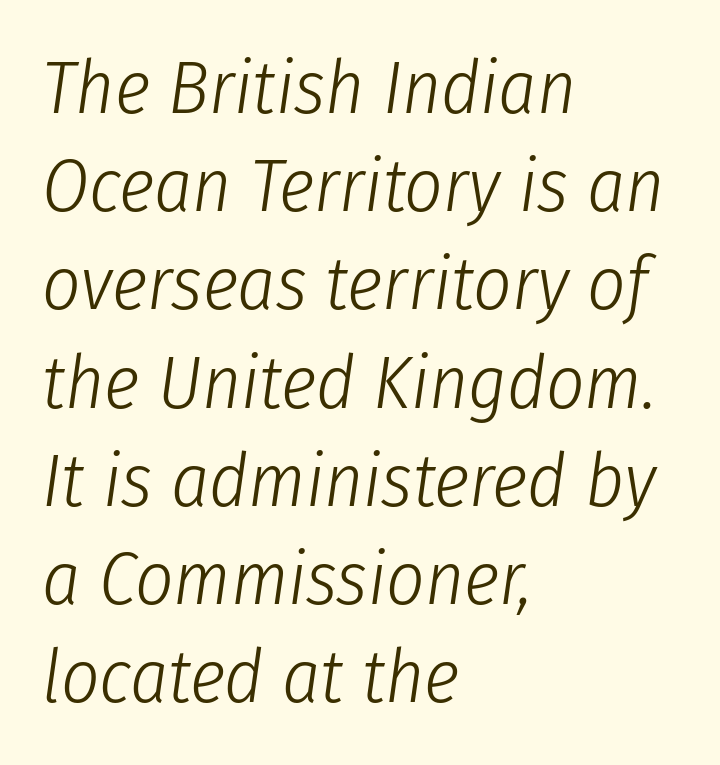
The image shows 75 px light, condensed type, italic (leaning right); set left-aligned, normal line spacing (1.31x), normal letter spacing, not underlined; low stroke contrast and a medium x-height.
